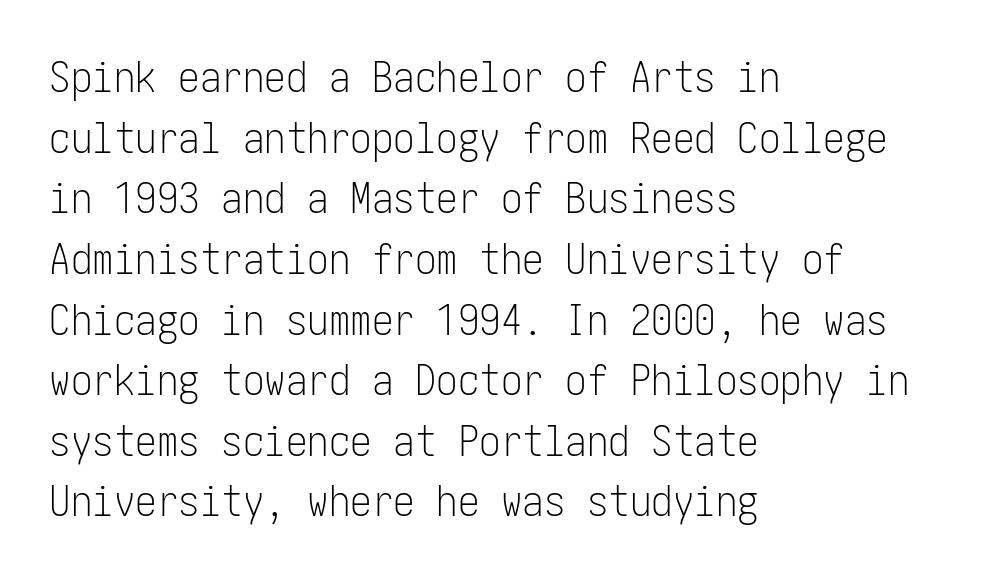
Leading matches the norm, producing a regular column. Counters stay open thanks to moderate or lighter strokes. The specimen reads as upright at a glance. Font category for this specimen: sans-serif.
